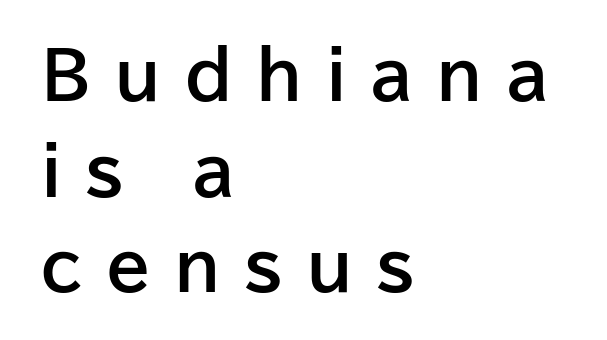
Q: Is the text bold? A: Yes.
Q: Is the text italic (slanted)? A: No, it is upright.
Q: Is the typeface a serif or a sans-serif typeface? A: Sans-serif.
Q: Is the text underlined? A: No.
Q: How is the paragraph aligned? A: Left-aligned.
Q: Is the spacing between letters normal or unusually wide? A: Unusually wide.
Q: Is the spacing between lines tight, normal or loose? A: Normal.
Q: Width (condensed, normal, or wide)? A: Normal.
Q: Stroke contrast? A: Low.
Q: x-height? A: Medium.
Q: Monospaced? A: No.
